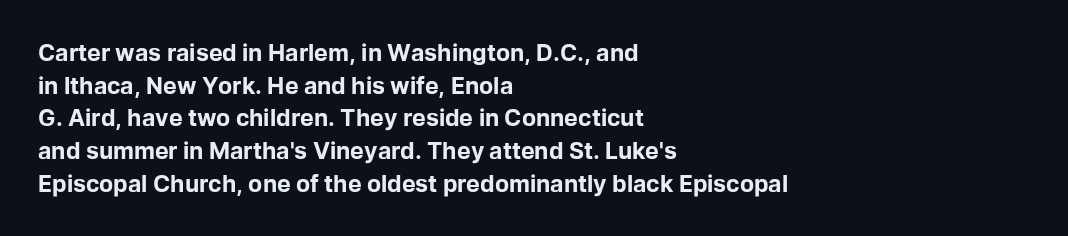
{"italic": "no", "bold": "yes", "underline": "no", "align": "left", "line_spacing": "normal", "line_spacing_ratio": 1.42, "letter_spacing": "normal", "letter_spacing_em": 0.0, "glyph_px": 23}
